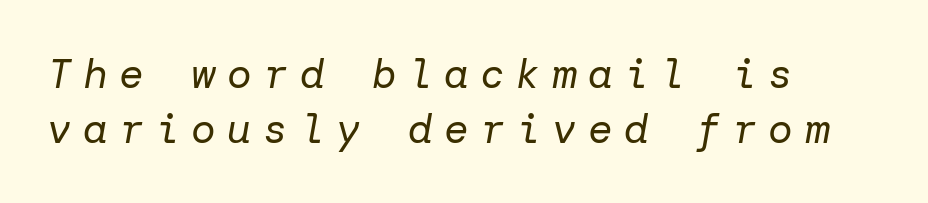
The image shows 41 px regular-weight type, italic (leaning right); set left-aligned, normal line spacing (1.33x), unusually wide letter spacing (+0.28 em), not underlined; low stroke contrast and a medium x-height.
